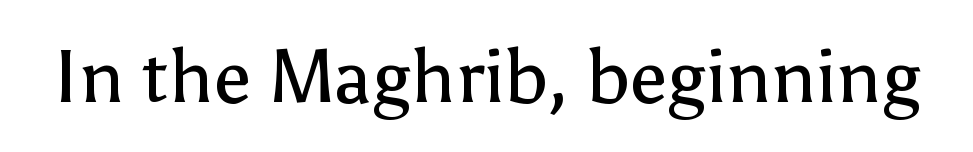
{"serif": "no", "italic": "no", "bold": "no", "weight": "regular", "width": "normal", "stroke_contrast": "low", "x_height": "medium", "monospaced": "no", "underline": "no", "letter_spacing": "normal", "letter_spacing_em": 0.0, "glyph_px": 75}
